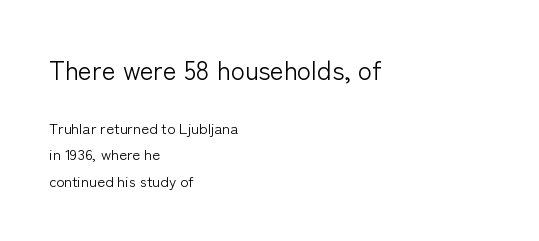
Letters have the restrained weight of plain body copy at most. The letterforms sit shoulder to shoulder at normal distance. Type size steps down from the first block to the second. Letters rest on an invisible, unmarked baseline.
